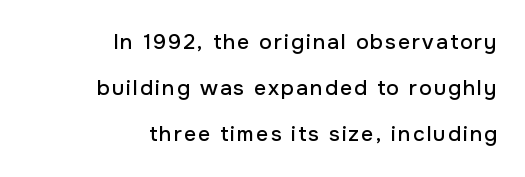
The specimen reads as upright at a glance. Teacher's note: observe the even right margin — that is flush-right alignment. Only glyphs here, with clear space below each row. This block would shrink considerably if given ordinary leading; it's expanded now.
